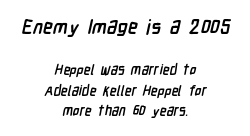
{"bold": "yes", "underline": "no", "align": "center", "line_spacing": "normal", "line_spacing_ratio": 1.46, "letter_spacing": "normal", "letter_spacing_em": 0.0, "larger_block": "first", "size_ratio": 1.43, "glyph_px": 20}
